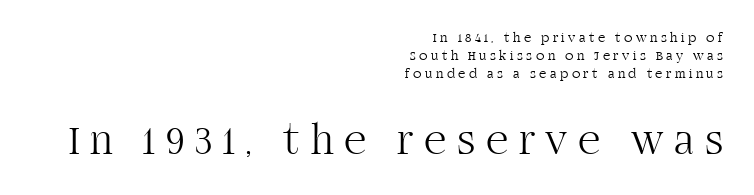
The image shows 43 px light serif type, upright; set right-aligned, normal line spacing (1.3x), unusually wide letter spacing (+0.25 em), not underlined; the second (bottom) block is 3.07x larger; high stroke contrast and a large x-height.
